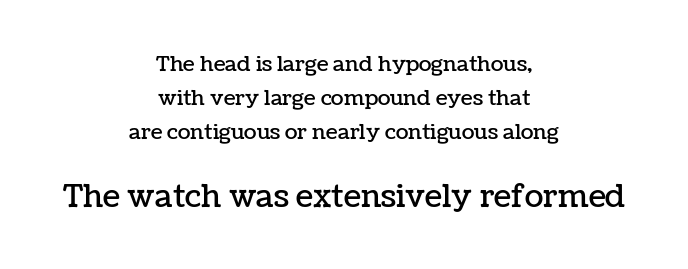
Q: Is the text italic (slanted)? A: No, it is upright.
Q: Is the text underlined? A: No.
Q: How is the paragraph aligned? A: Centered.
Q: Is the spacing between letters normal or unusually wide? A: Normal.
Q: Is the spacing between lines tight, normal or loose? A: Normal.
Q: Which block of text is set in a larger size, the first (top) or the second (bottom)? A: The second (bottom) one.
Q: Width (condensed, normal, or wide)? A: Normal.
Q: Stroke contrast? A: Low.
Q: x-height? A: Medium.
Q: Monospaced? A: No.
